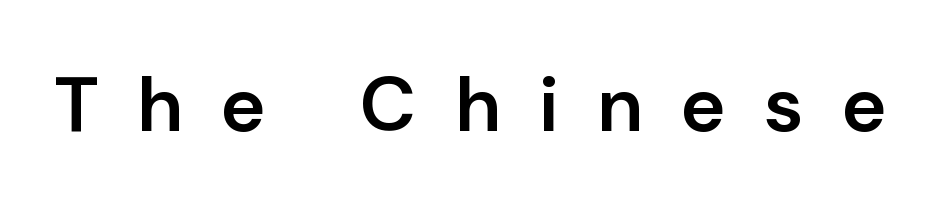
The foot of each line stays bare and open. Nothing sits at the stroke ends, so this counts as sans-serif. A typesetter would mark this as roman, not italic. What stands out about the letter spacing? Its width — letters are far apart.
